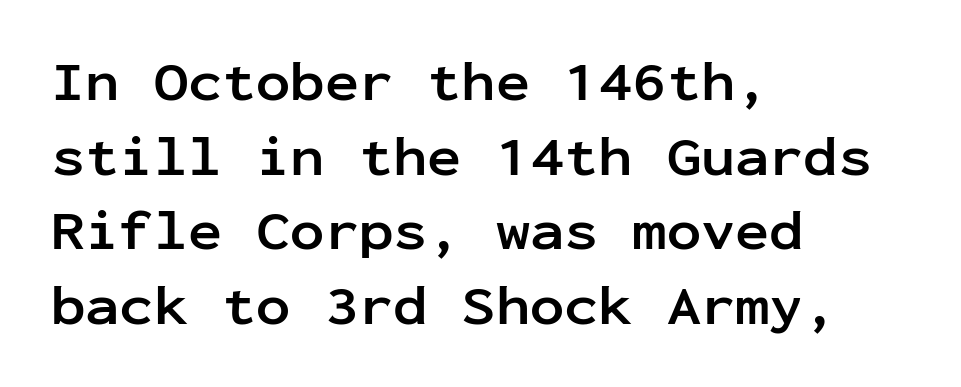
This sample is left-justified, so line endings fall wherever the words run out. These lines were composed using upright roman letters. These lines are rendered in a fixed-pitch font. The letters carry no serifs — their stems end cleanly without finishing strokes. The sample has been set heavy, in full bold.
